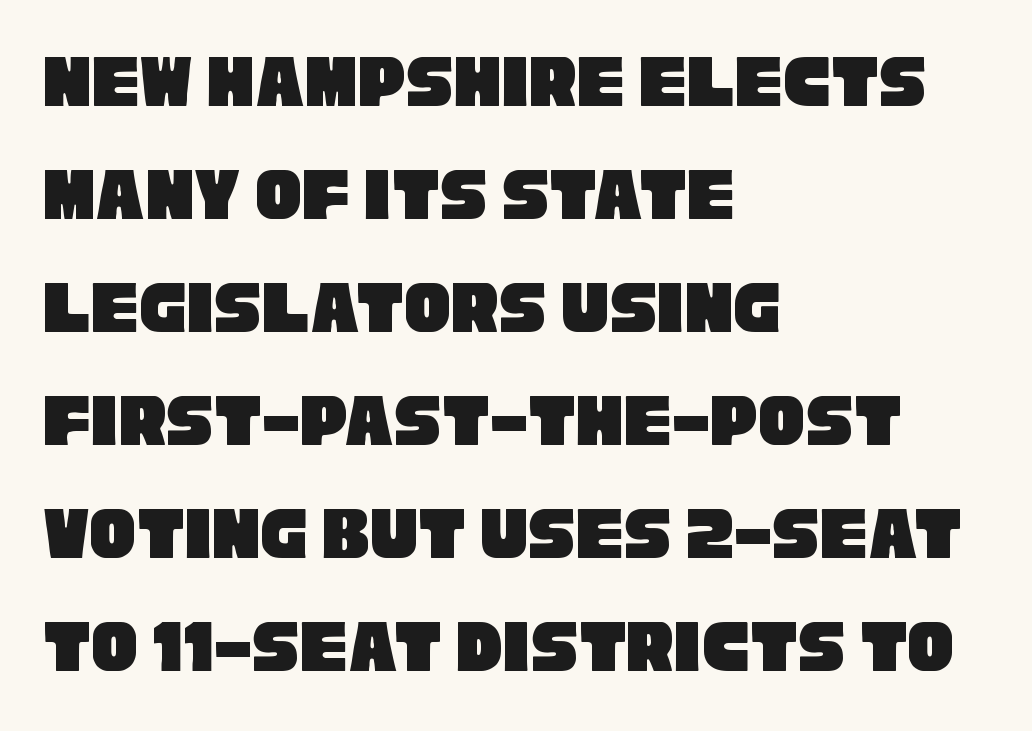
The image shows 78 px condensed sans-serif type; set left-aligned, normal line spacing (1.45x), normal letter spacing, not underlined; low stroke contrast and a large x-height.
